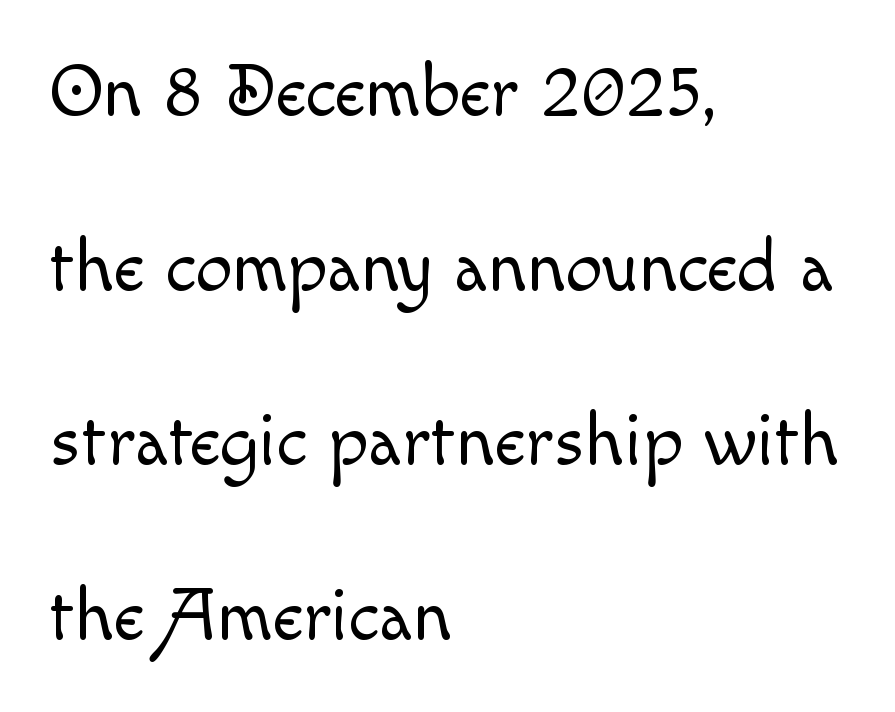
Q: Is the text bold? A: No.
Q: Is the text italic (slanted)? A: No, it is upright.
Q: Is the text underlined? A: No.
Q: How is the paragraph aligned? A: Left-aligned.
Q: Is the spacing between letters normal or unusually wide? A: Normal.
Q: Is the spacing between lines tight, normal or loose? A: Loose.
Q: Width (condensed, normal, or wide)? A: Normal.
Q: x-height? A: Small.
Q: Monospaced? A: No.
